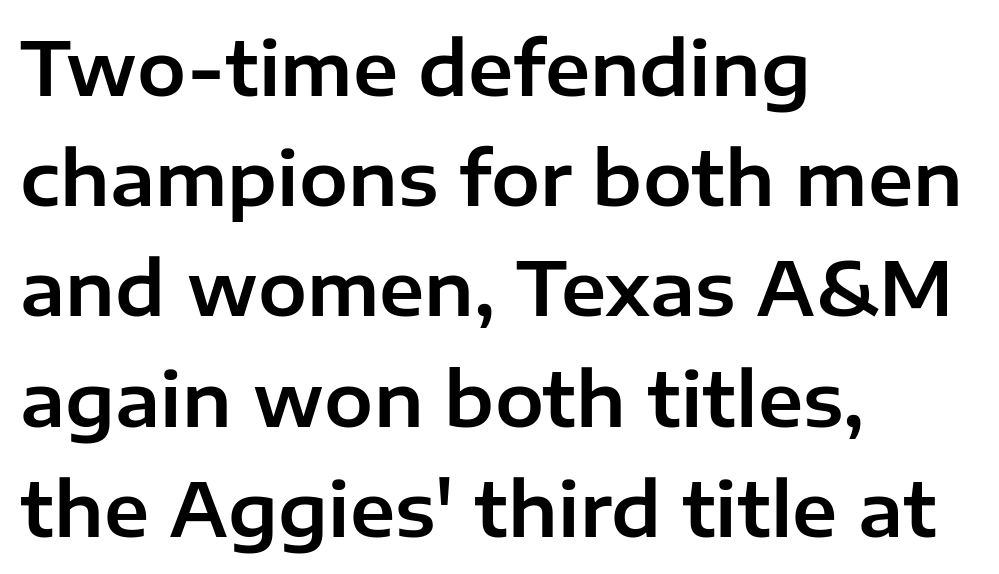
The image shows 73 px sans-serif type, upright; set left-aligned, normal line spacing (1.51x), normal letter spacing, not underlined; low stroke contrast and a medium x-height.
